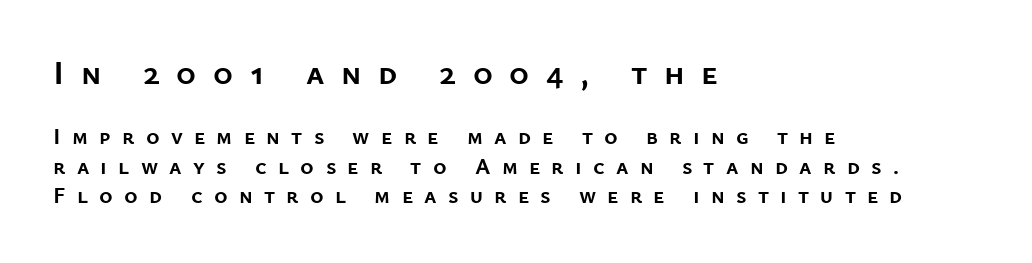
{"serif": "no", "italic": "no", "bold": "yes", "weight": "semibold", "width": "normal", "stroke_contrast": "low", "x_height": "medium", "monospaced": "no", "underline": "no", "align": "left", "line_spacing": "normal", "line_spacing_ratio": 1.27, "letter_spacing": "wide", "letter_spacing_em": 0.49, "larger_block": "first", "size_ratio": 1.48, "glyph_px": 34}
